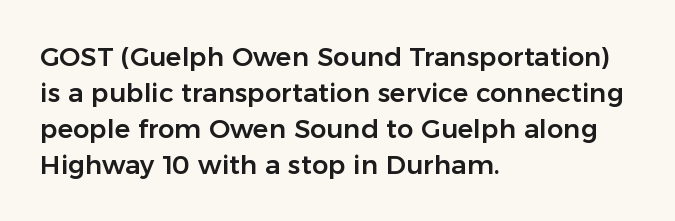
{"italic": "no", "underline": "no", "align": "left", "line_spacing": "normal", "line_spacing_ratio": 1.38, "letter_spacing": "normal", "letter_spacing_em": 0.0, "glyph_px": 26}
